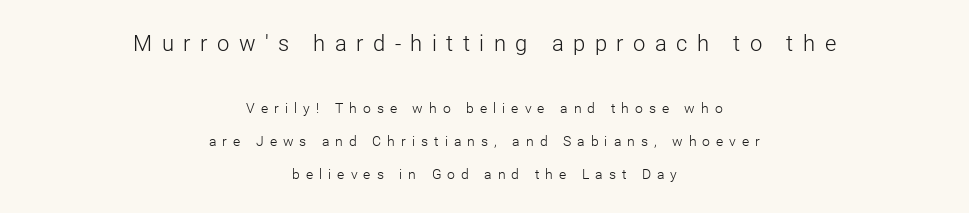
The image shows 22 px text type, upright; set centered, loose line spacing (2.36x), unusually wide letter spacing (+0.43 em), not underlined; the first (top) block is 1.57x larger.
